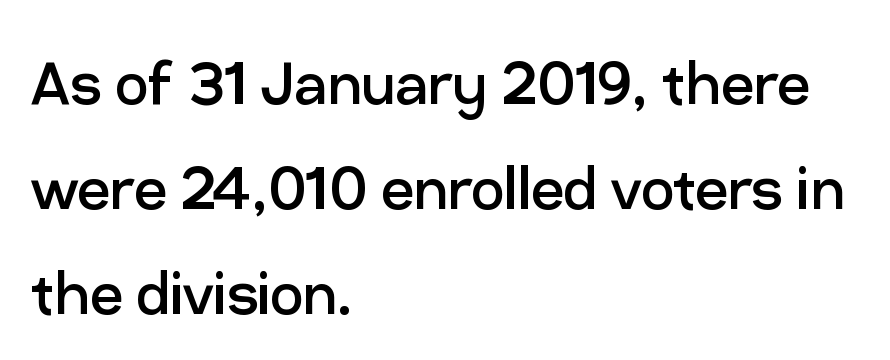
The image shows 73 px regular-weight sans-serif type, upright; set left-aligned, normal line spacing (1.44x), normal letter spacing, not underlined; low stroke contrast and a medium x-height.
